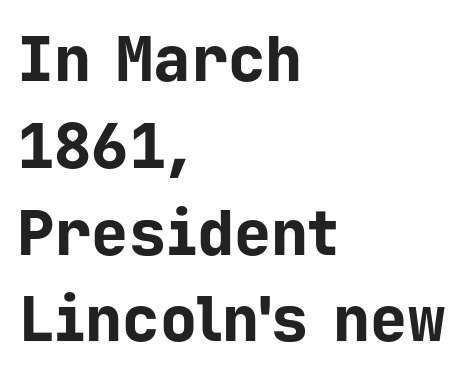
The typeface chosen for these lines omits serifs. Reading down the column, the eye jumps a familiar distance to each next line. Letters rest on an invisible, unmarked baseline. The horizontal fit of the characters is conventional and even. One-word summary of the alignment: left.
